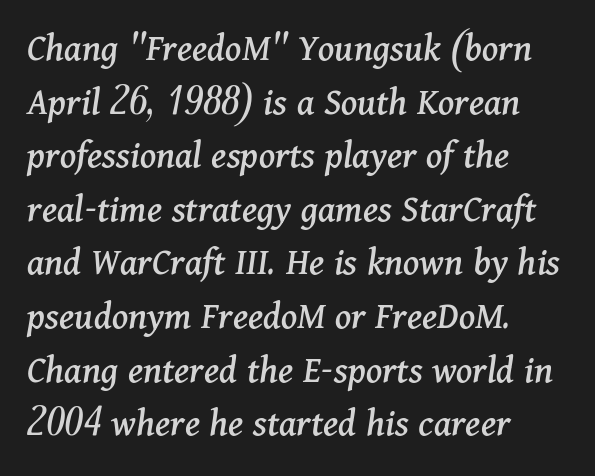
The image shows 40 px serif type, italic (leaning right); set left-aligned, normal line spacing (1.34x), normal letter spacing, not underlined; medium stroke contrast and a medium x-height.
